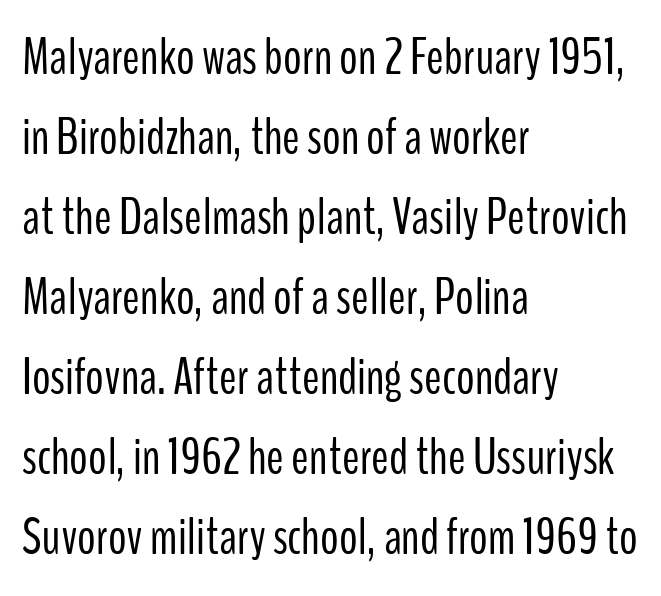
Q: Is the text bold? A: No.
Q: Is the text italic (slanted)? A: No, it is upright.
Q: Is the typeface a serif or a sans-serif typeface? A: Sans-serif.
Q: Is the text underlined? A: No.
Q: How is the paragraph aligned? A: Left-aligned.
Q: Is the spacing between letters normal or unusually wide? A: Normal.
Q: Is the spacing between lines tight, normal or loose? A: Normal.
Q: Width (condensed, normal, or wide)? A: Condensed.
Q: Stroke contrast? A: Low.
Q: x-height? A: Medium.
Q: Monospaced? A: No.
